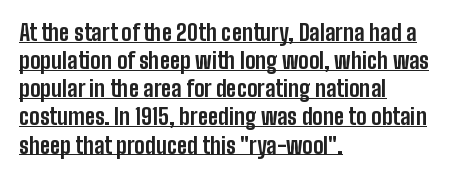
Q: Is the text bold? A: Yes.
Q: Is the text italic (slanted)? A: No, it is upright.
Q: Is the text underlined? A: Yes.
Q: How is the paragraph aligned? A: Left-aligned.
Q: Is the spacing between letters normal or unusually wide? A: Normal.
Q: Is the spacing between lines tight, normal or loose? A: Normal.
